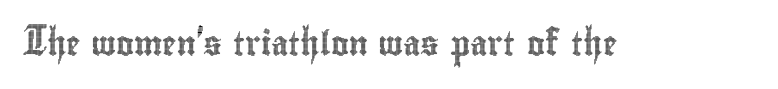
The image shows 24 px text type, upright; set normal letter spacing, not underlined.
